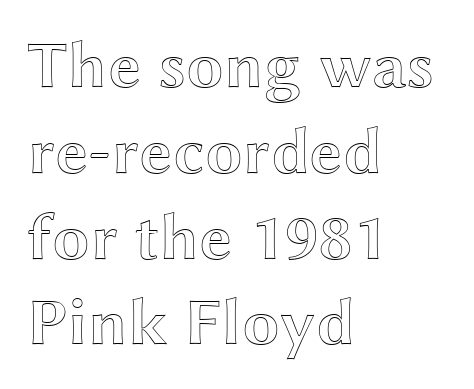
These lines are rendered in a variable-pitch font. Does the lettering tilt? It doesn't — this is upright. Underline: absent. The gaps between neighbouring characters are ordinary and unremarkable.
